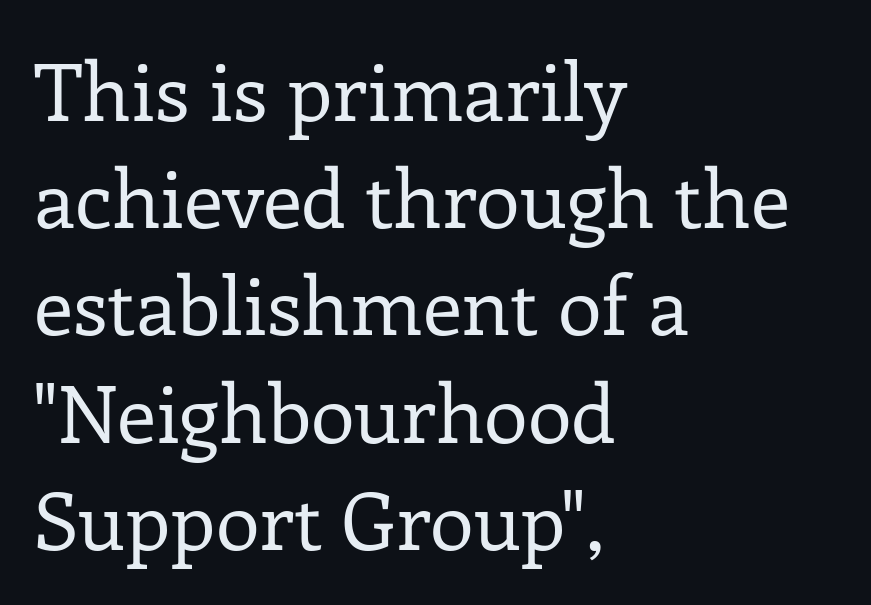
{"serif": "yes", "italic": "no", "bold": "no", "weight": "regular", "width": "normal", "stroke_contrast": "low", "x_height": "medium", "monospaced": "no", "underline": "no", "align": "left", "line_spacing": "normal", "line_spacing_ratio": 1.34, "letter_spacing": "normal", "letter_spacing_em": 0.0, "glyph_px": 80}
